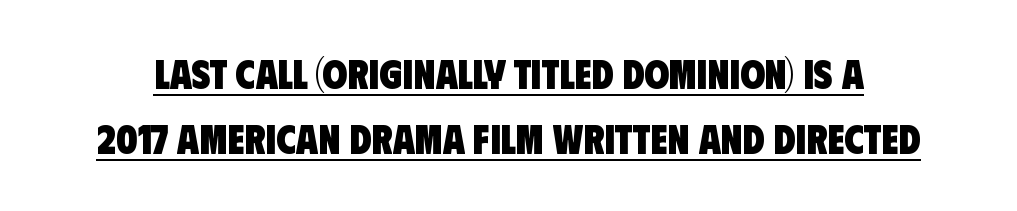
The image shows 40 px heavy, condensed sans-serif type; set normal line spacing (1.63x), normal letter spacing, underlined; low stroke contrast and a large x-height.
